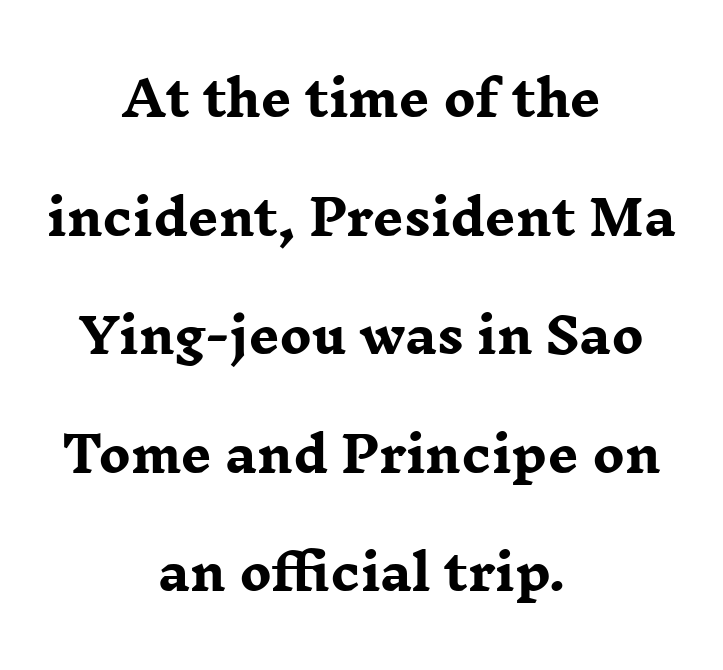
The line-height multiplier appears high, well above default. A bare baseline throughout the passage. The font family rendered here belongs to the serif group. Strokes here are thick enough to call this a true bold. Here the designer chose a conventional face with non-uniform glyph widths.
